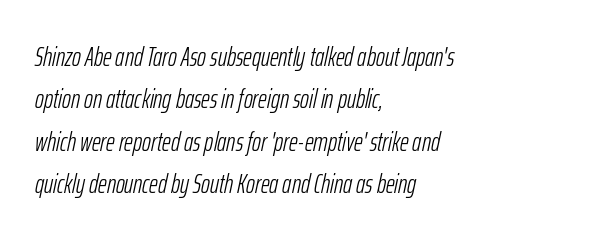
The image shows 27 px text type, italic (leaning right); set left-aligned, normal line spacing (1.57x), normal letter spacing, not underlined.
